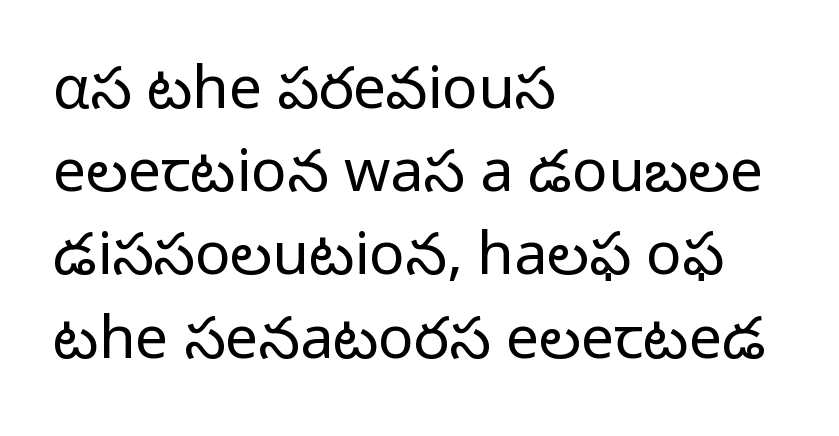
Q: Is the text bold? A: No.
Q: Is the text italic (slanted)? A: No, it is upright.
Q: Is the typeface a serif or a sans-serif typeface? A: Sans-serif.
Q: Is the text underlined? A: No.
Q: How is the paragraph aligned? A: Left-aligned.
Q: Is the spacing between letters normal or unusually wide? A: Normal.
Q: Is the spacing between lines tight, normal or loose? A: Normal.
Q: Width (condensed, normal, or wide)? A: Normal.
Q: Stroke contrast? A: Low.
Q: x-height? A: Medium.
Q: Monospaced? A: No.
